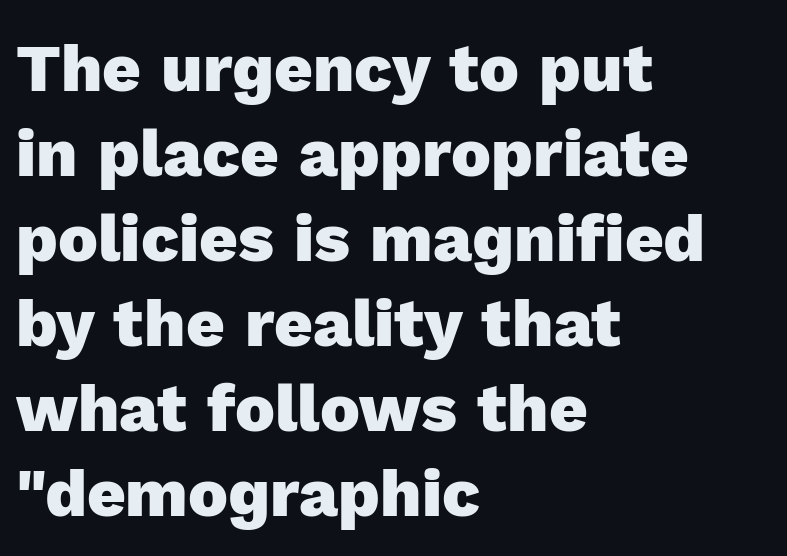
{"serif": "no", "italic": "no", "bold": "yes", "weight": "heavy", "width": "normal", "x_height": "medium", "monospaced": "no", "underline": "no", "align": "left", "line_spacing": "normal", "line_spacing_ratio": 1.27, "letter_spacing": "normal", "letter_spacing_em": 0.0, "glyph_px": 67}
